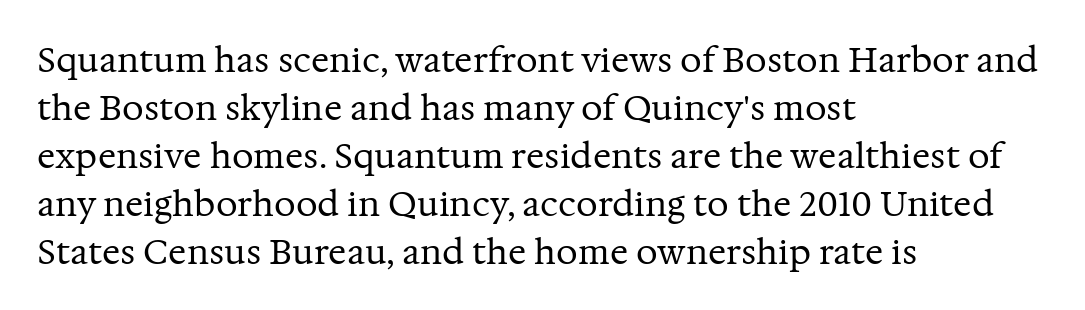
Q: Is the text bold? A: No.
Q: Is the text italic (slanted)? A: No, it is upright.
Q: Is the typeface a serif or a sans-serif typeface? A: Serif.
Q: Is the text underlined? A: No.
Q: How is the paragraph aligned? A: Left-aligned.
Q: Is the spacing between letters normal or unusually wide? A: Normal.
Q: Is the spacing between lines tight, normal or loose? A: Normal.
Q: Width (condensed, normal, or wide)? A: Normal.
Q: Stroke contrast? A: Medium.
Q: x-height? A: Medium.
Q: Monospaced? A: No.
